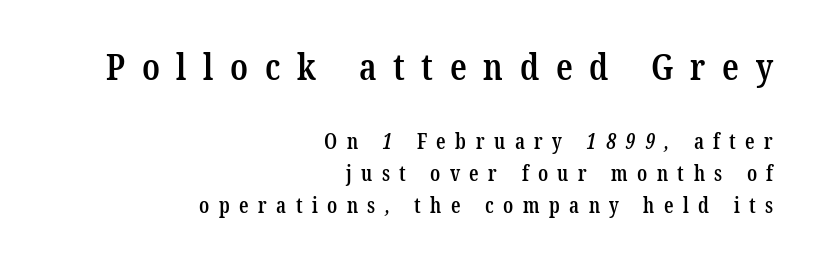
Q: Is the text bold? A: Semi-bold.
Q: Is the typeface a serif or a sans-serif typeface? A: Serif.
Q: Is the text underlined? A: No.
Q: How is the paragraph aligned? A: Right-aligned.
Q: Is the spacing between letters normal or unusually wide? A: Unusually wide.
Q: Is the spacing between lines tight, normal or loose? A: Normal.
Q: Which block of text is set in a larger size, the first (top) or the second (bottom)? A: The first (top) one.
Q: Width (condensed, normal, or wide)? A: Condensed.
Q: Stroke contrast? A: Low.
Q: x-height? A: Medium.
Q: Monospaced? A: No.
